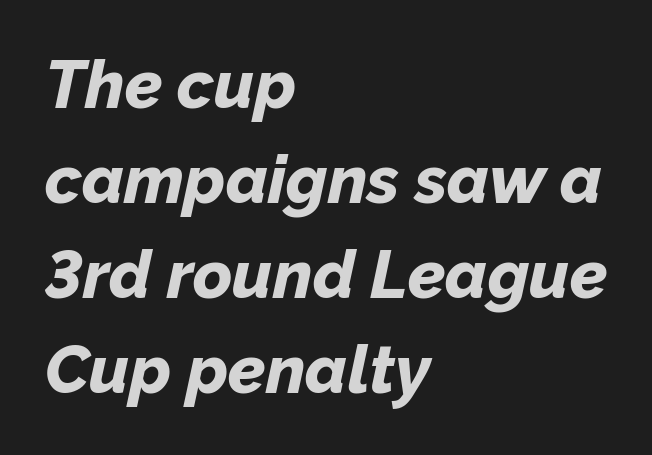
Q: Is the text bold? A: Yes.
Q: Is the text italic (slanted)? A: Yes, it leans right by about 12 degrees.
Q: Is the text underlined? A: No.
Q: How is the paragraph aligned? A: Left-aligned.
Q: Is the spacing between letters normal or unusually wide? A: Normal.
Q: Is the spacing between lines tight, normal or loose? A: Normal.
Q: Width (condensed, normal, or wide)? A: Normal.
Q: Stroke contrast? A: Low.
Q: x-height? A: Medium.
Q: Monospaced? A: No.
